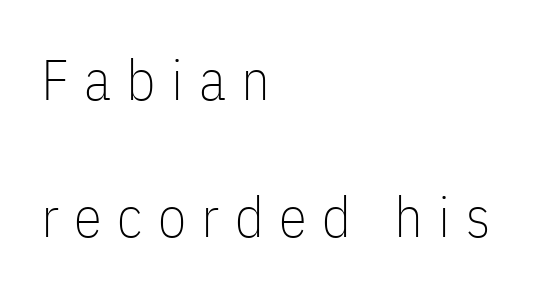
This block would shrink considerably if given ordinary leading; it's expanded now. The font family rendered here belongs to the sans-serif group. The passage is arranged the way most books set body copy — flush left. Each stroke keeps to a modest, everyday thickness or less. The line texture is sparse and dotted thanks to wide tracking.
